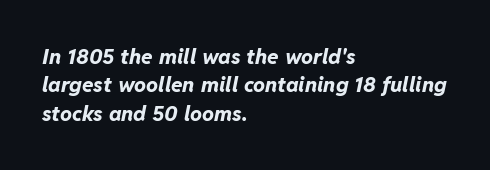
Q: Is the text bold? A: Yes.
Q: Is the text italic (slanted)? A: Yes, it leans right by about 11 degrees.
Q: Is the text underlined? A: No.
Q: How is the paragraph aligned? A: Left-aligned.
Q: Is the spacing between letters normal or unusually wide? A: Normal.
Q: Is the spacing between lines tight, normal or loose? A: Normal.
